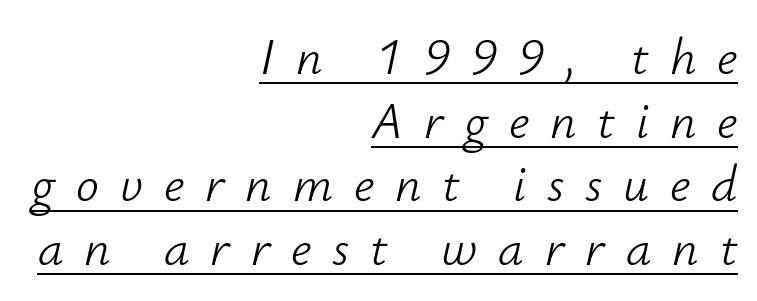
The image shows 51 px light type, italic (leaning right); set right-aligned, normal line spacing (1.25x), unusually wide letter spacing (+0.41 em), underlined; low stroke contrast and a small x-height.
